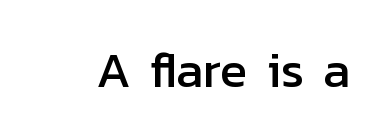
The image shows 50 px sans-serif type, upright; set normal letter spacing, not underlined; low stroke contrast and a medium x-height.
